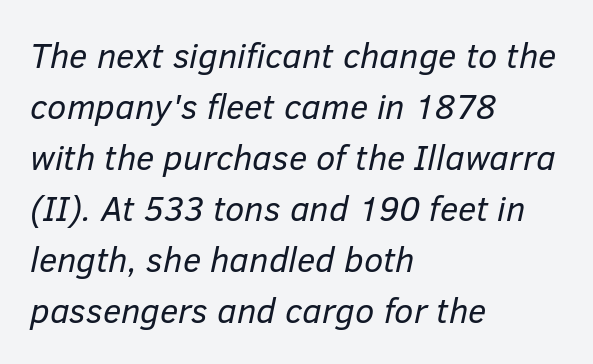
Stroke mass is kept to a normal reading level or below. Beneath every word, the page is bare. A typesetter would call this proportional, since set widths differ per character. Quick note: italic.
